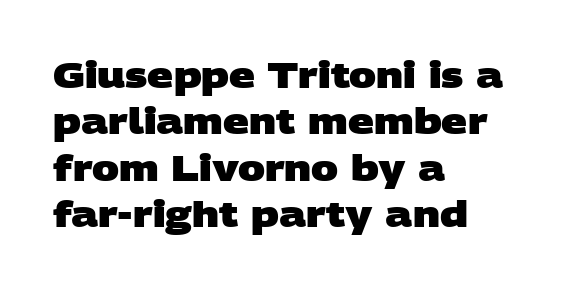
{"serif": "no", "bold": "yes", "weight": "heavy", "width": "wide", "stroke_contrast": "low", "x_height": "large", "monospaced": "no", "underline": "no", "align": "left", "line_spacing": "normal", "line_spacing_ratio": 1.29, "letter_spacing": "normal", "letter_spacing_em": 0.0, "glyph_px": 36}
